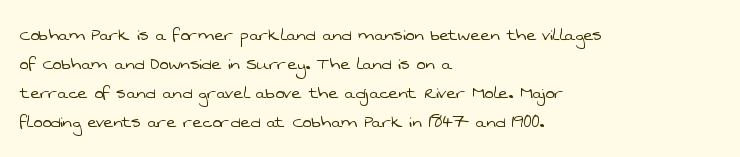
Q: Is the text bold? A: No.
Q: Is the text underlined? A: No.
Q: How is the paragraph aligned? A: Left-aligned.
Q: Is the spacing between letters normal or unusually wide? A: Normal.
Q: Is the spacing between lines tight, normal or loose? A: Normal.
